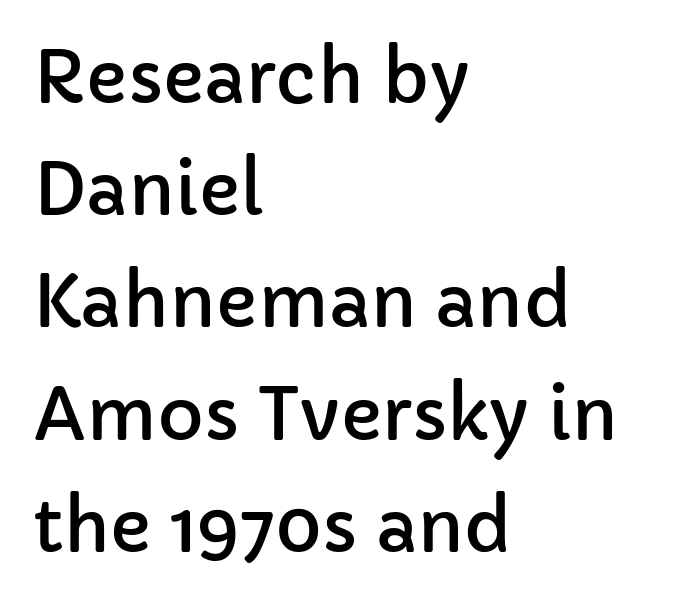
The image shows 71 px sans-serif type, upright; set left-aligned, normal line spacing (1.58x), normal letter spacing, not underlined; low stroke contrast and a medium x-height.
